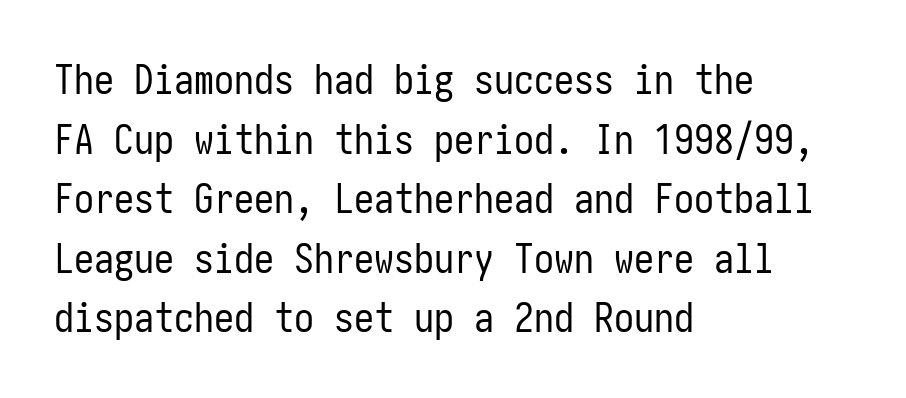
The image shows 40 px regular-weight, condensed sans-serif type, upright; set left-aligned, normal line spacing (1.49x), normal letter spacing, not underlined; low stroke contrast and a medium x-height.
